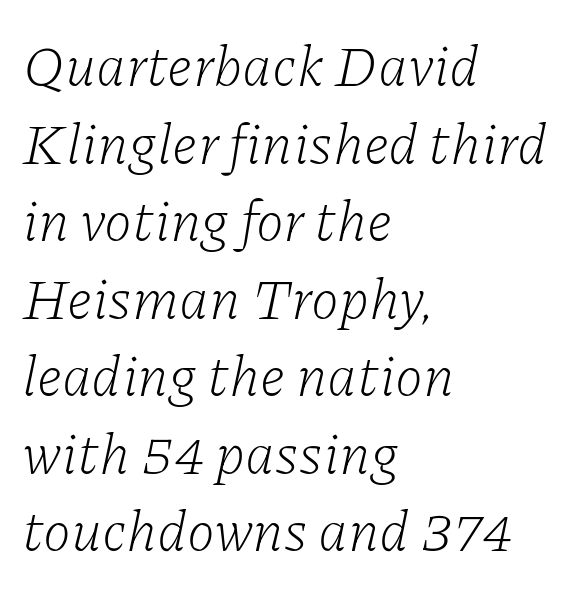
{"serif": "yes", "italic": "yes", "lean": "right", "slant_degrees": 11, "bold": "no", "weight": "light", "width": "normal", "stroke_contrast": "low", "x_height": "medium", "monospaced": "no", "underline": "no", "align": "left", "line_spacing": "normal", "line_spacing_ratio": 1.36, "letter_spacing": "normal", "letter_spacing_em": 0.0, "glyph_px": 57}
